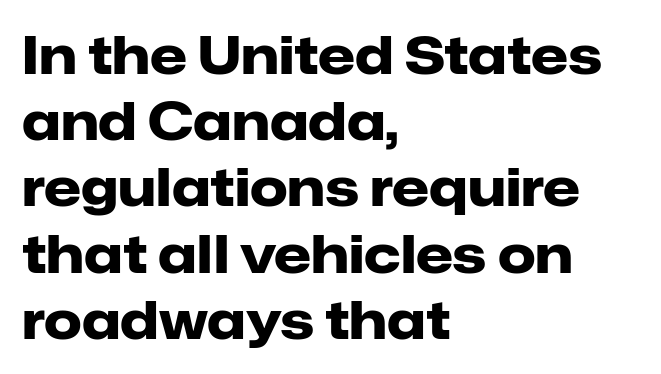
Quick note: interline space is typical. Does extra space separate the letters? No, they use regular spacing. No italicization has been applied; the sample stays upright. Compared with an ordinary text face, these strokes are far heavier — a full bold.
